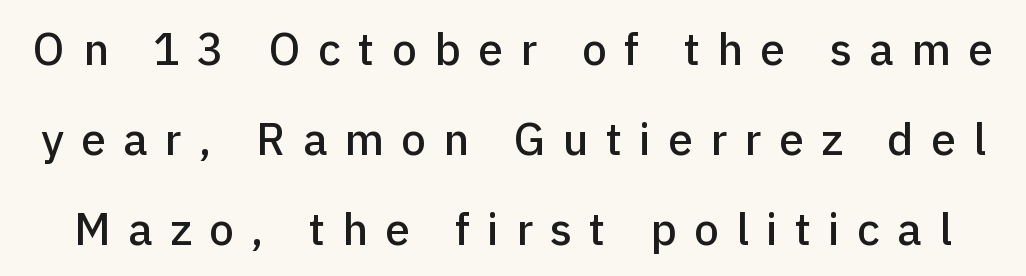
The image shows 45 px sans-serif type, upright; set loose line spacing (2.0x), unusually wide letter spacing (+0.38 em), not underlined; low stroke contrast and a medium x-height.
